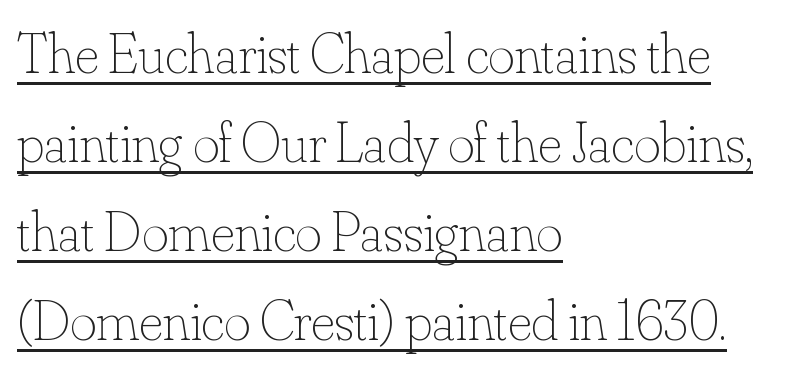
Does the copy run flush right? No — it runs flush left. Regular leading. The words here are underlined. Stems and bowls with no extra thickness — not bold. Tall strokes in this sample are plumb rather than angled. This sample has the flowing, uneven cadence of proportional lettering.
